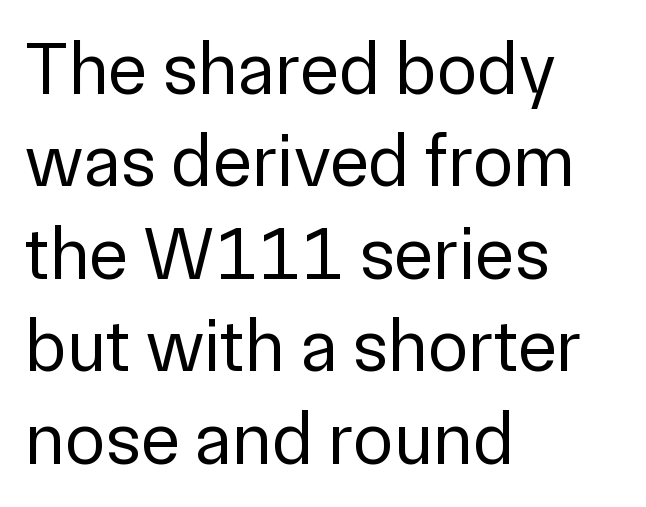
The image shows 74 px regular-weight sans-serif type, upright; set left-aligned, normal line spacing (1.25x), normal letter spacing, not underlined; low stroke contrast and a medium x-height.
